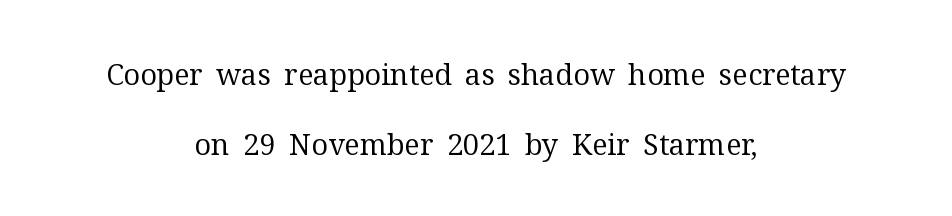
Q: Is the text bold? A: No.
Q: Is the text italic (slanted)? A: No, it is upright.
Q: Is the typeface a serif or a sans-serif typeface? A: Serif.
Q: Is the text underlined? A: No.
Q: How is the paragraph aligned? A: Centered.
Q: Is the spacing between letters normal or unusually wide? A: Normal.
Q: Is the spacing between lines tight, normal or loose? A: Loose.
Q: Width (condensed, normal, or wide)? A: Normal.
Q: Stroke contrast? A: Medium.
Q: x-height? A: Medium.
Q: Monospaced? A: No.
